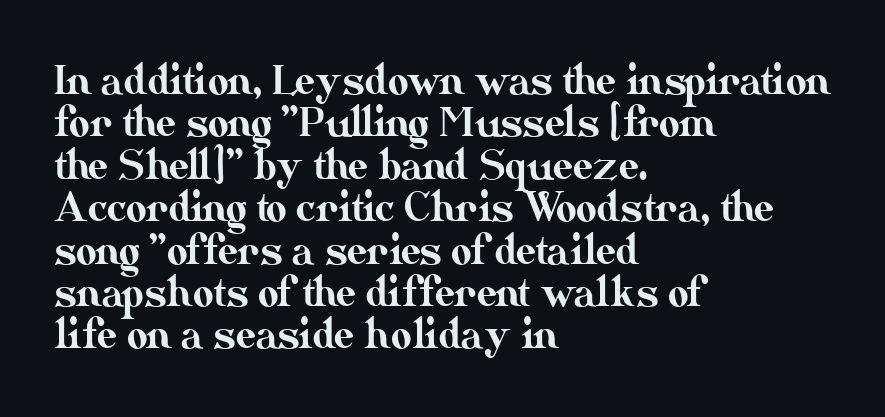
{"italic": "no", "width": "normal", "stroke_contrast": "medium", "x_height": "small", "monospaced": "no", "underline": "no", "align": "left", "line_spacing": "tight", "line_spacing_ratio": 1.06, "letter_spacing": "normal", "letter_spacing_em": 0.0, "glyph_px": 40}
